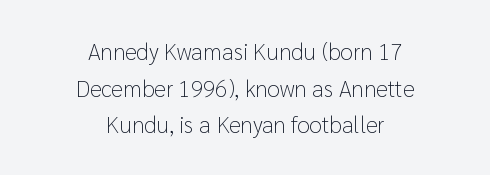
Q: Is the text bold? A: No.
Q: Is the text italic (slanted)? A: No, it is upright.
Q: Is the text underlined? A: No.
Q: How is the paragraph aligned? A: Centered.
Q: Is the spacing between letters normal or unusually wide? A: Normal.
Q: Is the spacing between lines tight, normal or loose? A: Normal.
